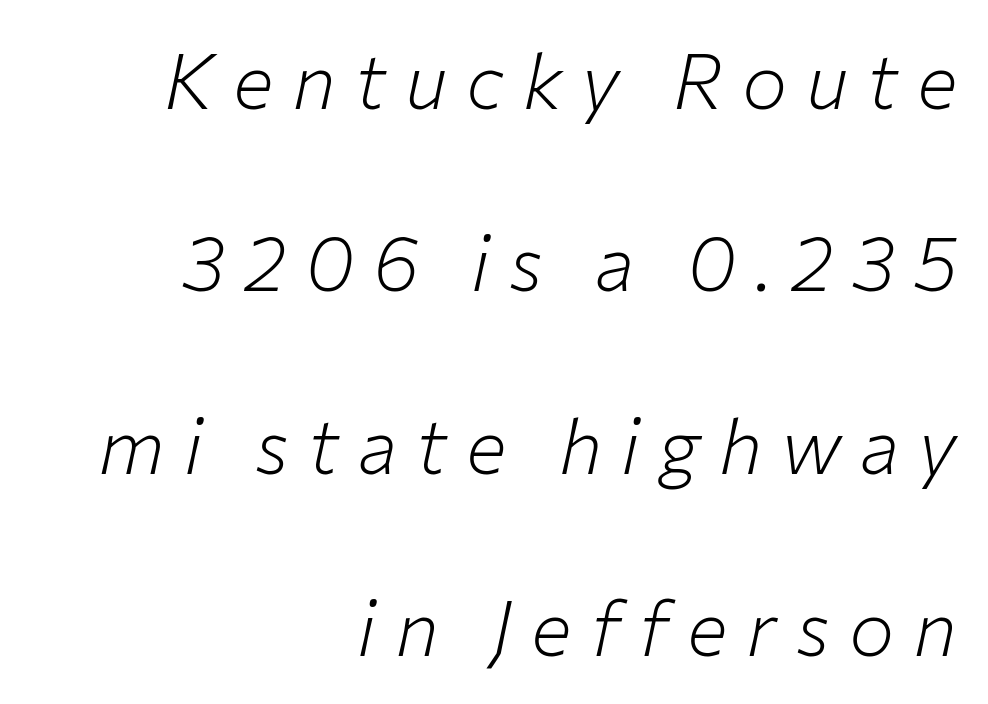
{"italic": "yes", "lean": "right", "slant_degrees": 12, "bold": "no", "weight": "light", "width": "normal", "stroke_contrast": "low", "x_height": "medium", "monospaced": "no", "underline": "no", "align": "right", "line_spacing": "loose", "line_spacing_ratio": 2.4, "letter_spacing": "wide", "letter_spacing_em": 0.25, "glyph_px": 76}
